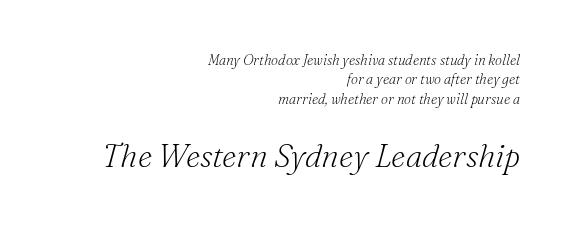
Slant detected: the letters are inclined. Honestly, the row spacing looks completely unremarkable. No heavy texture on the line: the type isn't bold. The specimen omits any rule beneath the text block's lines. Short and long lines alike share a common ending point at right.
